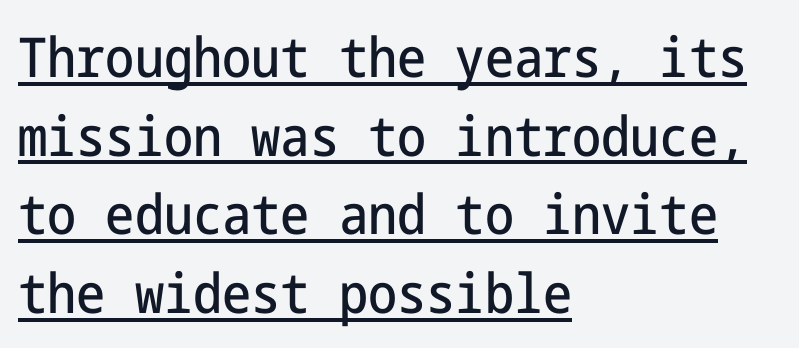
Notice how descenders clear the ascenders below comfortably — that's standard leading. Visually the block forms a straight wall on the left and a jagged coastline on the right. You can tell from the bare stems that sans-serif type was used. A roman cut, with each character standing at attention. Underlined type.
